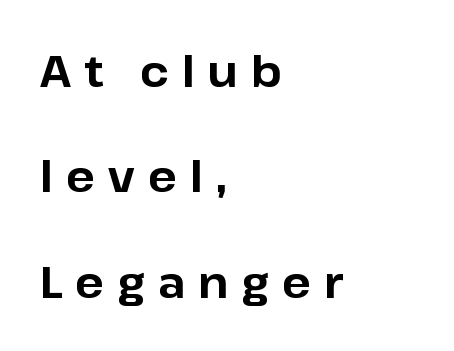
{"serif": "no", "italic": "no", "bold": "yes", "weight": "bold", "width": "normal", "stroke_contrast": "low", "x_height": "medium", "monospaced": "no", "underline": "no", "align": "left", "line_spacing": "loose", "line_spacing_ratio": 2.45, "letter_spacing": "wide", "letter_spacing_em": 0.3, "glyph_px": 43}
